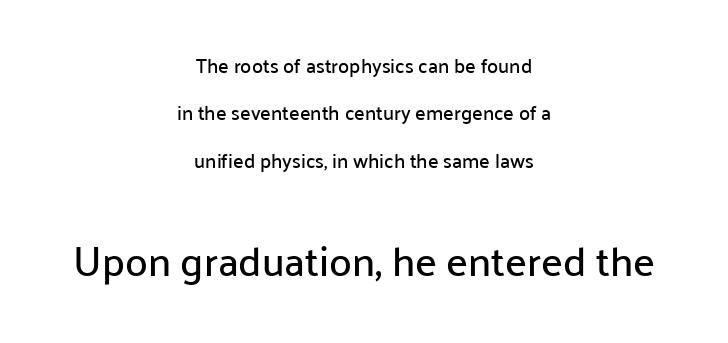
This is roman type, the default non-slanted kind. Decoration check: the copy has no underline. Nothing sits at the stroke ends, so this counts as sans-serif. You could not count columns in this text — the font is proportionally spaced. In terms of leading, this rendering errs on the spacious side.
